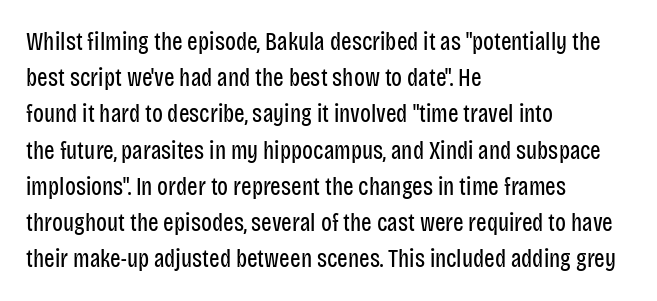
The cut favours lightness, reaching ordinary text weight at its darkest. Left-aligned paragraph, ragged on the right. There is no visible air inserted between adjacent glyphs. Has an underline been added? It has not. Upright lettering throughout. Leading matches the norm, producing a regular column.
